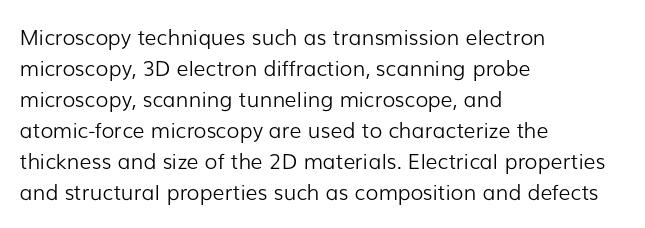
{"italic": "no", "bold": "no", "underline": "no", "align": "left", "line_spacing": "normal", "line_spacing_ratio": 1.48, "letter_spacing": "normal", "letter_spacing_em": 0.0, "glyph_px": 21}
